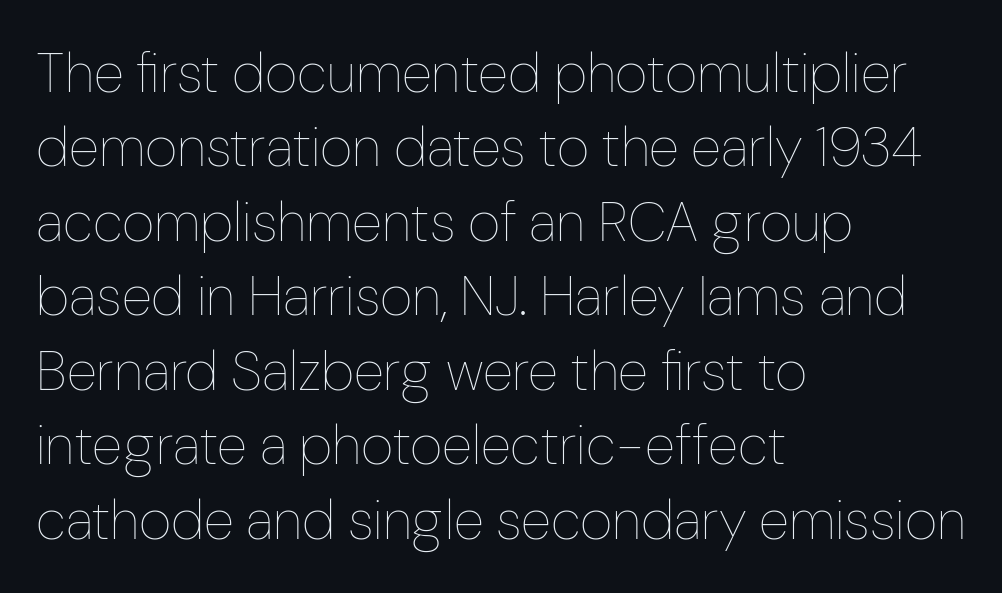
The image shows 56 px thin, condensed type, upright; set left-aligned, normal line spacing (1.33x), normal letter spacing, not underlined; low stroke contrast and a medium x-height.
